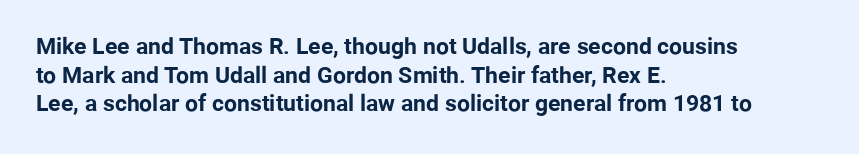
Q: Is the text bold? A: Yes.
Q: Is the text italic (slanted)? A: No, it is upright.
Q: Is the text underlined? A: No.
Q: How is the paragraph aligned? A: Left-aligned.
Q: Is the spacing between letters normal or unusually wide? A: Normal.
